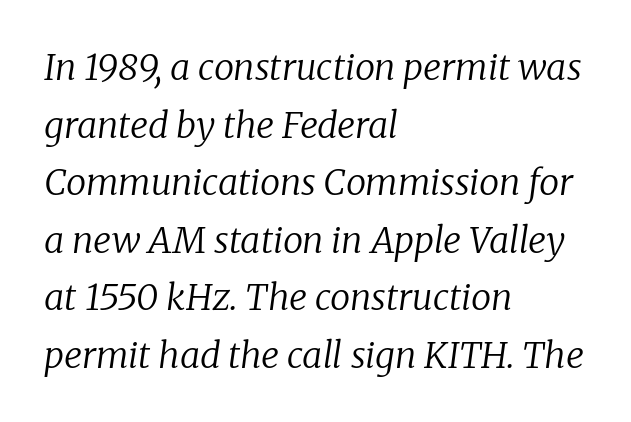
A typesetter would call this proportional, since set widths differ per character. Look at the bottom of the vertical strokes: they flare into serifs here. You could call the tracking neutral — neither tight nor loose. Reading down the column, the eye jumps a familiar distance to each next line. Typeset ragged right — the left edge is the straight one.
